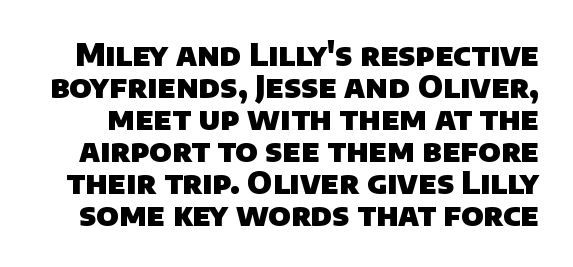
Varying glyph widths throughout — classic text-font behaviour. Is the type bold? Yes — the strokes are clearly thick and heavy. Cramped leading. Does the type have serifs? No, each stem ends abruptly.
